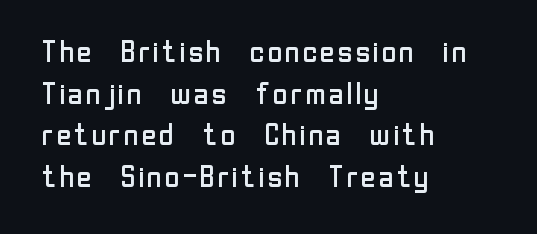
Q: Is the text bold? A: No.
Q: Is the text italic (slanted)? A: No, it is upright.
Q: Is the typeface a serif or a sans-serif typeface? A: Sans-serif.
Q: Is the text underlined? A: No.
Q: How is the paragraph aligned? A: Left-aligned.
Q: Is the spacing between letters normal or unusually wide? A: Normal.
Q: Is the spacing between lines tight, normal or loose? A: Normal.
Q: Width (condensed, normal, or wide)? A: Normal.
Q: Stroke contrast? A: Low.
Q: x-height? A: Medium.
Q: Monospaced? A: No.
